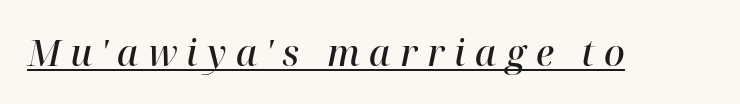
{"serif": "yes", "italic": "yes", "lean": "right", "slant_degrees": 12, "bold": "semi", "weight": "semibold", "width": "normal", "stroke_contrast": "high", "x_height": "medium", "monospaced": "no", "underline": "yes", "letter_spacing": "wide", "letter_spacing_em": 0.26, "glyph_px": 36}
